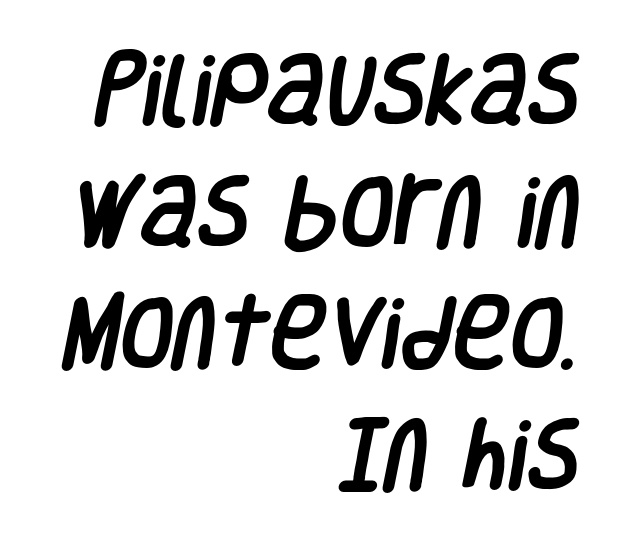
Note: no serifs on the glyphs. The lines in this sample share a right terminus and differ only in where they begin. This rendering features lettering with no underline. Letter spacing: default.
